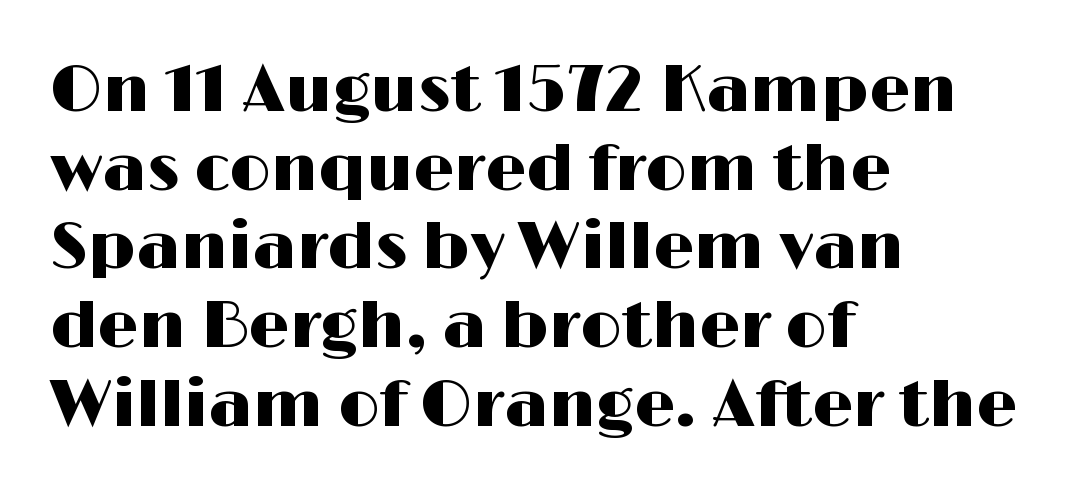
These lines were composed using upright roman letters. Each word holds together tightly as a unit, with standard inter-letter gaps. A student would call this left alignment; a typographer would say flush left, rag right. Glance below the letters and you will spot only blank space. Each letter keeps its own natural width here, so spacing adapts to shape.
